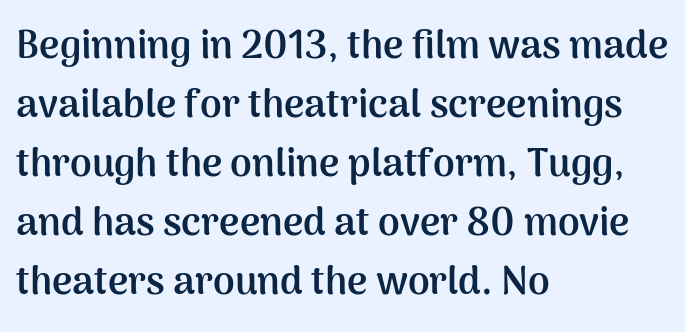
Compared with typical body copy, the letter spacing here is the same. The strip under each line holds only bare page. Proportional: the letters do not fall into vertical columns. Pretty heavy lettering here — definitely bold.
